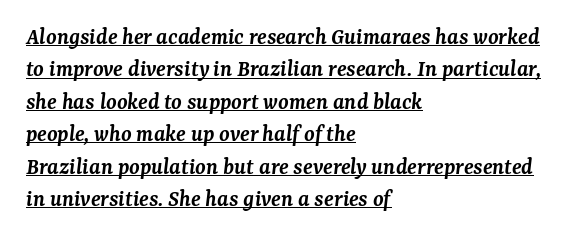
A semibold gives these letters moderate extra thickness, short of bold. Regarding leading, the lines here are spaced in the standard way. The face used here has a pronounced slope to its letters. The glyphs are accompanied by a horizontal stroke just below them. Compared with typical body copy, the letter spacing here is the same.
